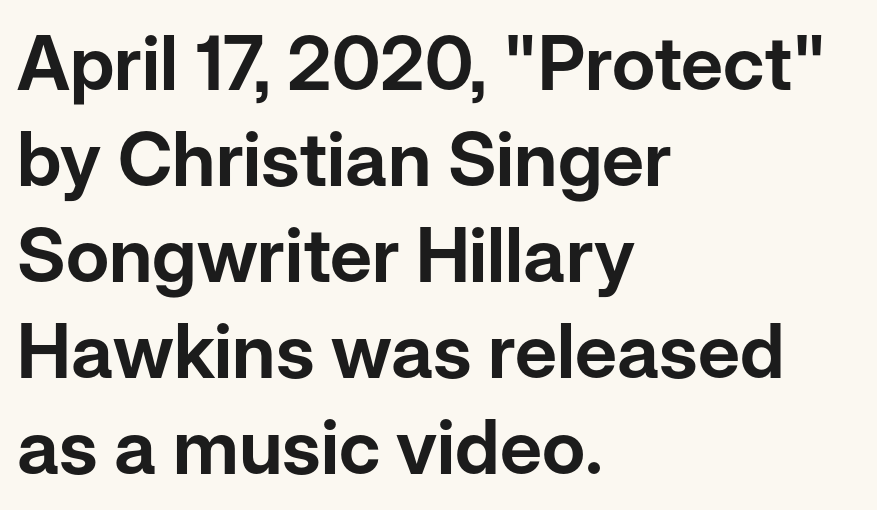
Q: Is the text italic (slanted)? A: No, it is upright.
Q: Is the typeface a serif or a sans-serif typeface? A: Sans-serif.
Q: Is the text underlined? A: No.
Q: How is the paragraph aligned? A: Left-aligned.
Q: Is the spacing between letters normal or unusually wide? A: Normal.
Q: Is the spacing between lines tight, normal or loose? A: Normal.
Q: Width (condensed, normal, or wide)? A: Normal.
Q: Stroke contrast? A: Low.
Q: x-height? A: Medium.
Q: Monospaced? A: No.
